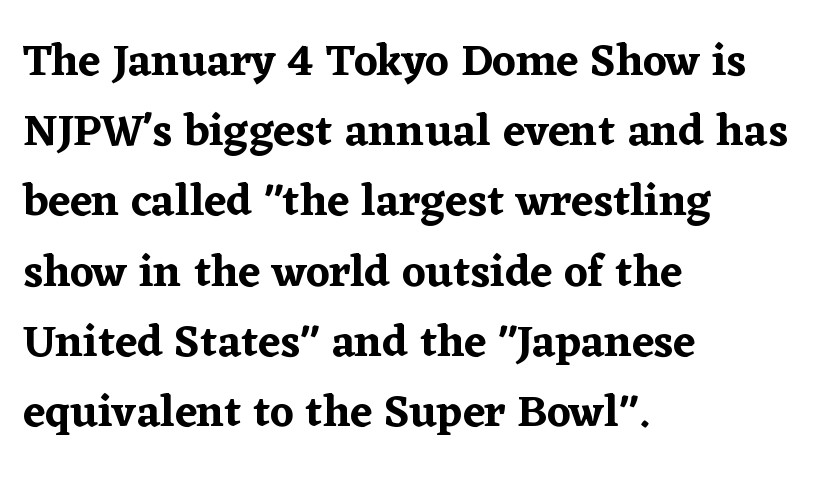
Q: Is the text italic (slanted)? A: No, it is upright.
Q: Is the typeface a serif or a sans-serif typeface? A: Serif.
Q: Is the text underlined? A: No.
Q: How is the paragraph aligned? A: Left-aligned.
Q: Is the spacing between letters normal or unusually wide? A: Normal.
Q: Is the spacing between lines tight, normal or loose? A: Normal.
Q: Width (condensed, normal, or wide)? A: Normal.
Q: Stroke contrast? A: Low.
Q: x-height? A: Medium.
Q: Monospaced? A: No.
